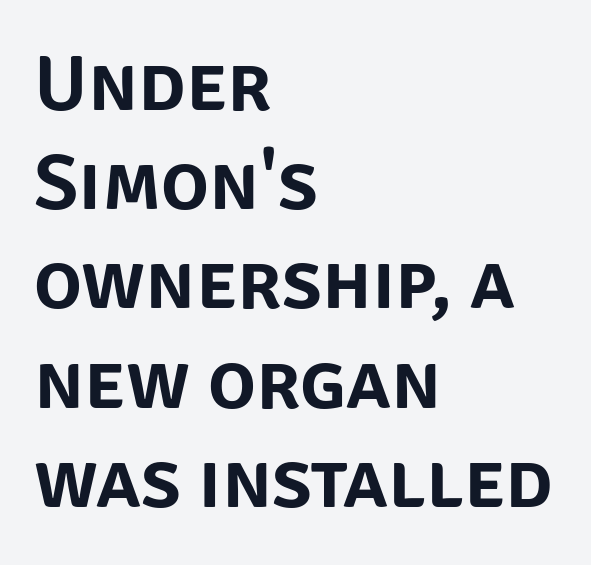
Q: Is the text italic (slanted)? A: No, it is upright.
Q: Is the typeface a serif or a sans-serif typeface? A: Sans-serif.
Q: Is the text underlined? A: No.
Q: How is the paragraph aligned? A: Left-aligned.
Q: Is the spacing between letters normal or unusually wide? A: Normal.
Q: Width (condensed, normal, or wide)? A: Normal.
Q: Stroke contrast? A: Low.
Q: x-height? A: Large.
Q: Monospaced? A: No.
